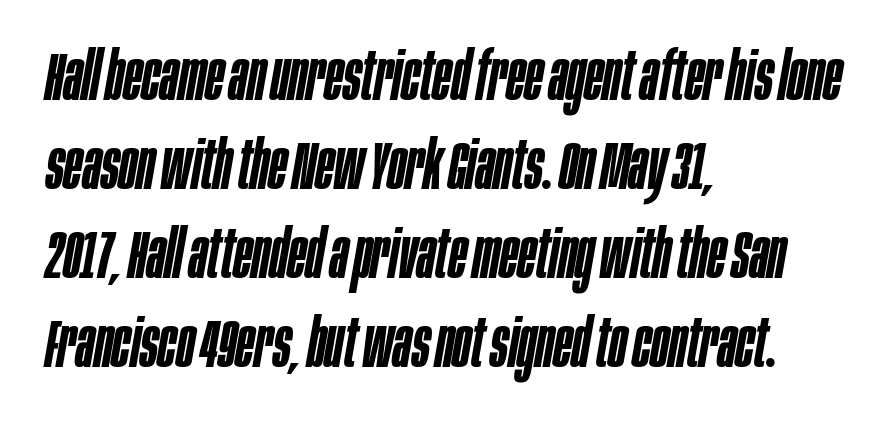
{"italic": "yes", "lean": "right", "slant_degrees": 10, "bold": "semi", "weight": "semibold", "width": "condensed", "stroke_contrast": "low", "x_height": "large", "monospaced": "no", "underline": "no", "align": "left", "line_spacing": "normal", "line_spacing_ratio": 1.33, "letter_spacing": "normal", "letter_spacing_em": 0.0, "glyph_px": 67}
